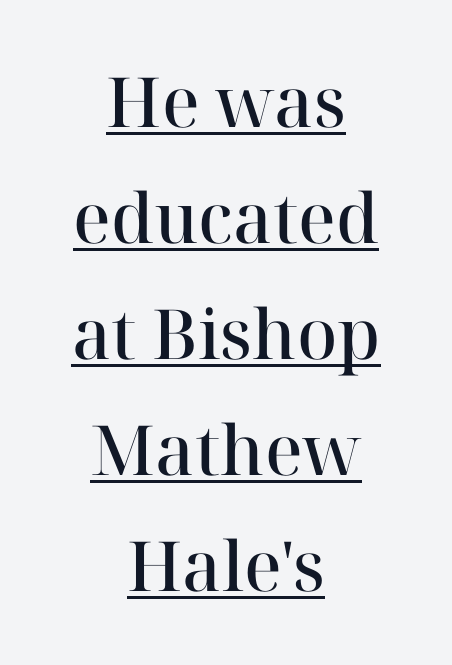
The image shows 69 px semibold serif type, upright; set centered, normal line spacing (1.68x), normal letter spacing, underlined; high stroke contrast and a medium x-height.
